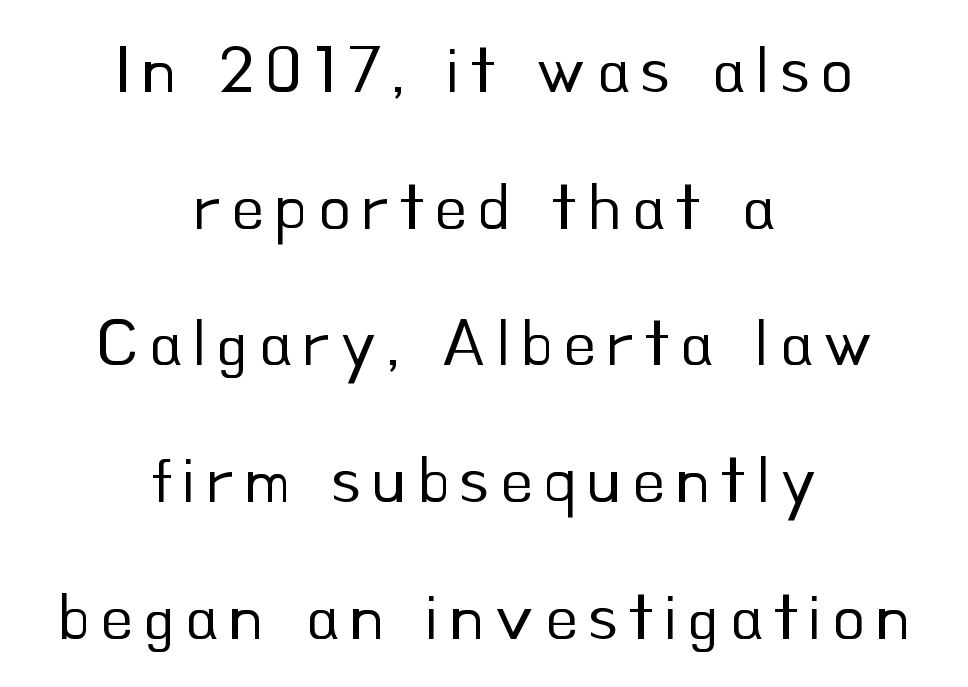
The image shows 67 px regular-weight sans-serif type, upright; set centered, loose line spacing (2.04x), not underlined; low stroke contrast and a small x-height.
